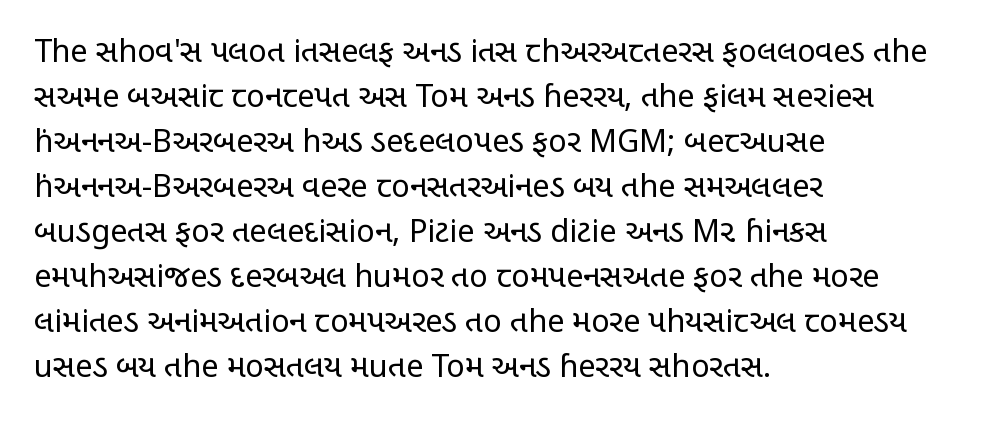
{"serif": "no", "italic": "no", "bold": "no", "weight": "regular", "width": "condensed", "stroke_contrast": "low", "x_height": "large", "monospaced": "no", "underline": "no", "align": "left", "line_spacing": "normal", "line_spacing_ratio": 1.45, "letter_spacing": "normal", "letter_spacing_em": 0.0, "glyph_px": 31}
